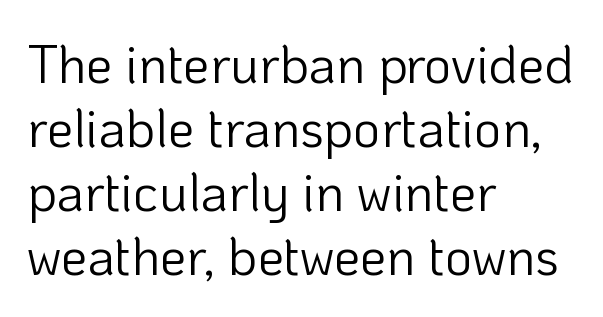
{"serif": "no", "italic": "no", "bold": "no", "weight": "light", "width": "normal", "stroke_contrast": "low", "x_height": "medium", "monospaced": "no", "underline": "no", "align": "left", "line_spacing_ratio": 1.21, "letter_spacing": "normal", "letter_spacing_em": 0.0, "glyph_px": 53}
